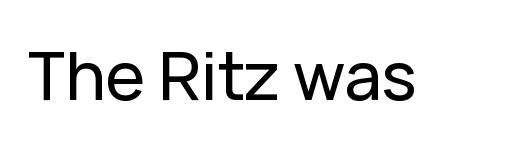
Each letter's strokes conclude bluntly, with no projecting serifs. Note the varied advance widths — an 'i' is clearly narrower than an 'm'. The rendering keeps characters at their native spacing. The space beneath each line is pristine and unruled.
